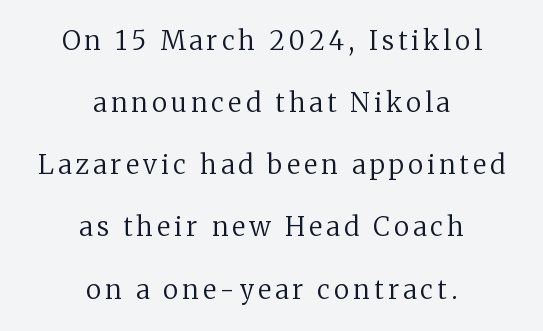
Q: Is the text bold? A: No.
Q: Is the text italic (slanted)? A: No, it is upright.
Q: Is the text underlined? A: No.
Q: How is the paragraph aligned? A: Centered.
Q: Is the spacing between lines tight, normal or loose? A: Loose.
